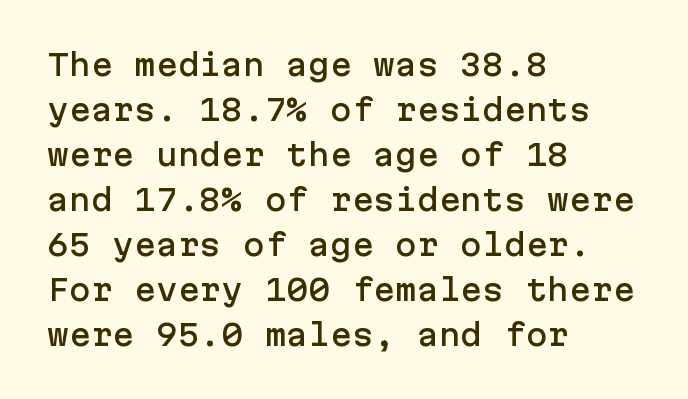
Letterform terminals end flat and unadorned throughout the passage. Vertically, the passage feels balanced, rows spaced as you'd expect. Glyph-to-glyph distance matches everyday printed text. It's the straight-up-and-down kind of type.
